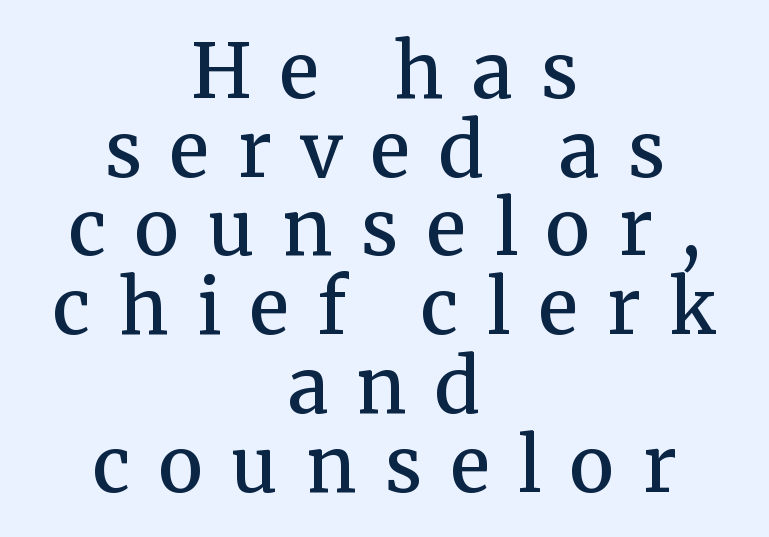
The image shows 75 px semibold serif type, upright; set centered, tight line spacing (1.05x), unusually wide letter spacing (+0.38 em), not underlined; medium stroke contrast and a medium x-height.
